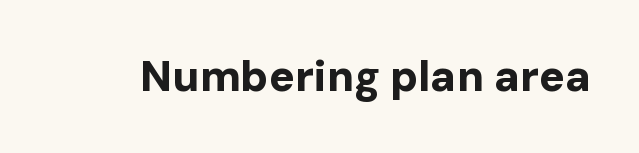
{"serif": "no", "italic": "no", "bold": "yes", "weight": "bold", "width": "normal", "stroke_contrast": "low", "x_height": "medium", "monospaced": "no", "underline": "no", "letter_spacing": "normal", "letter_spacing_em": 0.0, "glyph_px": 43}
